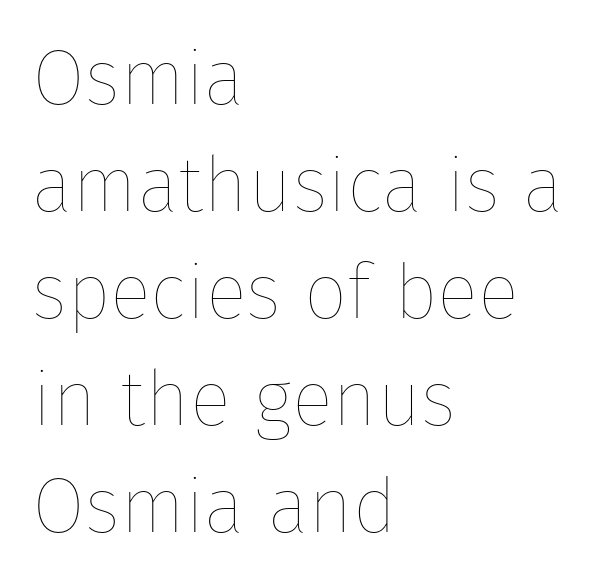
{"italic": "no", "bold": "no", "weight": "thin", "width": "normal", "stroke_contrast": "low", "x_height": "medium", "monospaced": "no", "underline": "no", "align": "left", "line_spacing": "normal", "line_spacing_ratio": 1.39, "letter_spacing": "normal", "letter_spacing_em": 0.0, "glyph_px": 77}
